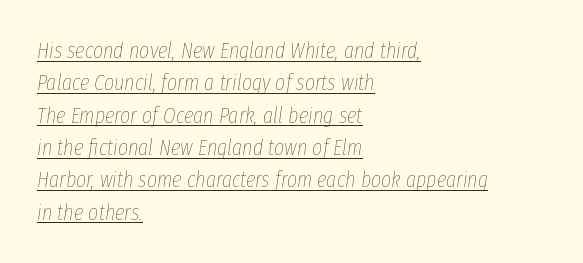
{"italic": "yes", "lean": "right", "slant_degrees": 8, "bold": "no", "underline": "yes", "align": "left", "line_spacing": "normal", "line_spacing_ratio": 1.47, "letter_spacing": "normal", "letter_spacing_em": 0.0, "glyph_px": 22}
